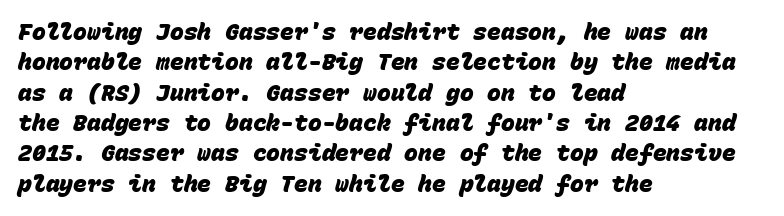
Strong, thick strokes mark this as bold type. Unmarked baselines from the first word to the last. A typesetter would call this zero additional tracking. The line-height multiplier appears to be the usual default. These lines stack with their left ends in a neat column.
